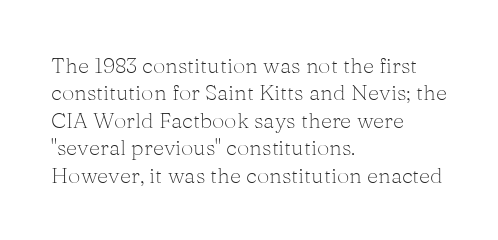
Q: Is the text bold? A: No.
Q: Is the text italic (slanted)? A: No, it is upright.
Q: Is the text underlined? A: No.
Q: How is the paragraph aligned? A: Left-aligned.
Q: Is the spacing between letters normal or unusually wide? A: Normal.
Q: Is the spacing between lines tight, normal or loose? A: Normal.
